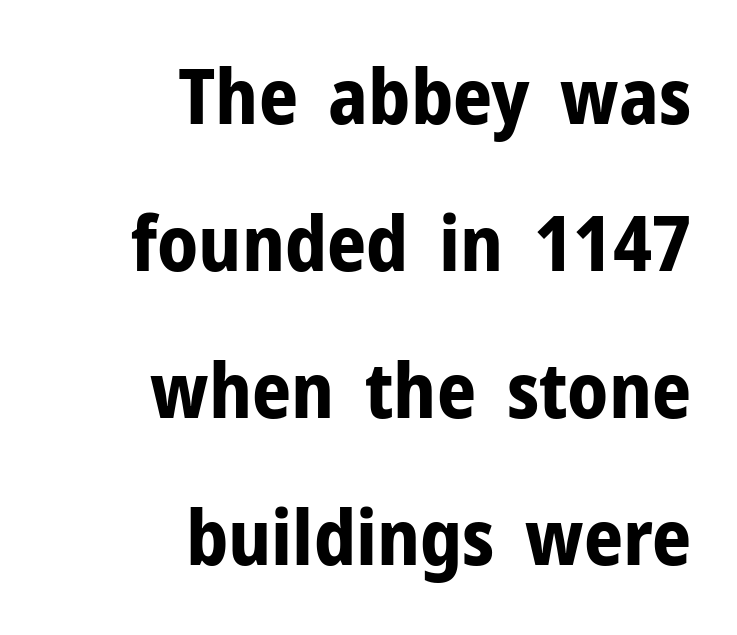
The image shows 77 px bold sans-serif type, upright; set right-aligned, loose line spacing (1.91x), normal letter spacing, not underlined; low stroke contrast and a medium x-height.
